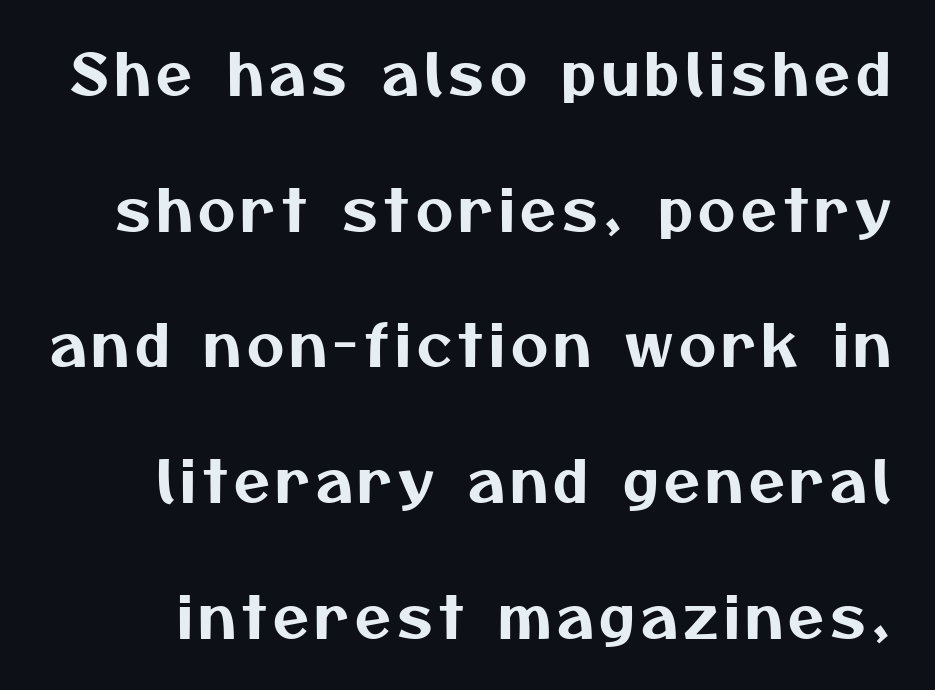
Q: Is the typeface a serif or a sans-serif typeface? A: Sans-serif.
Q: Is the text underlined? A: No.
Q: Is the spacing between lines tight, normal or loose? A: Loose.
Q: Width (condensed, normal, or wide)? A: Normal.
Q: Stroke contrast? A: Medium.
Q: x-height? A: Medium.
Q: Monospaced? A: No.
